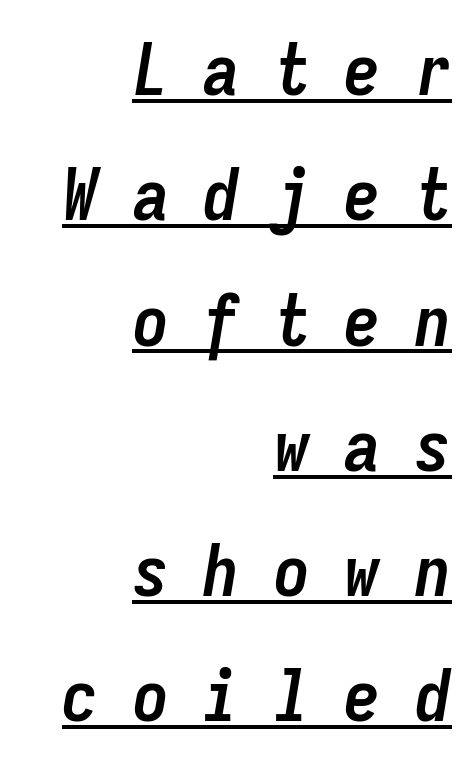
{"italic": "yes", "lean": "right", "slant_degrees": 9, "bold": "yes", "weight": "semibold", "width": "condensed", "stroke_contrast": "low", "x_height": "medium", "monospaced": "yes", "underline": "yes", "align": "right", "line_spacing_ratio": 1.74, "letter_spacing": "wide", "letter_spacing_em": 0.48, "glyph_px": 72}
